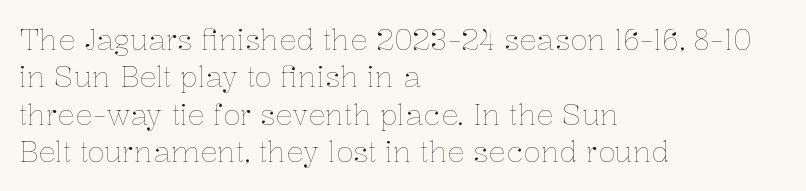
The image shows 29 px thin type, upright; set left-aligned, normal line spacing (1.29x), normal letter spacing, not underlined; low stroke contrast and a medium x-height.
